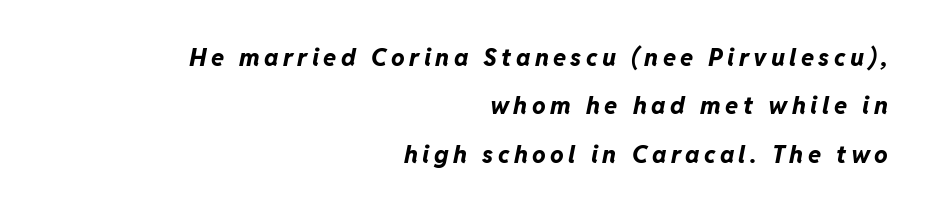
Compared with a flush-left layout, this one pins lines to the opposite, right side. The strip under each line holds only bare page. You can tell it's italic because the verticals aren't actually vertical. The leading is generous, giving the passage an open texture. A dark, heavy texture on the line: the type is bold.
